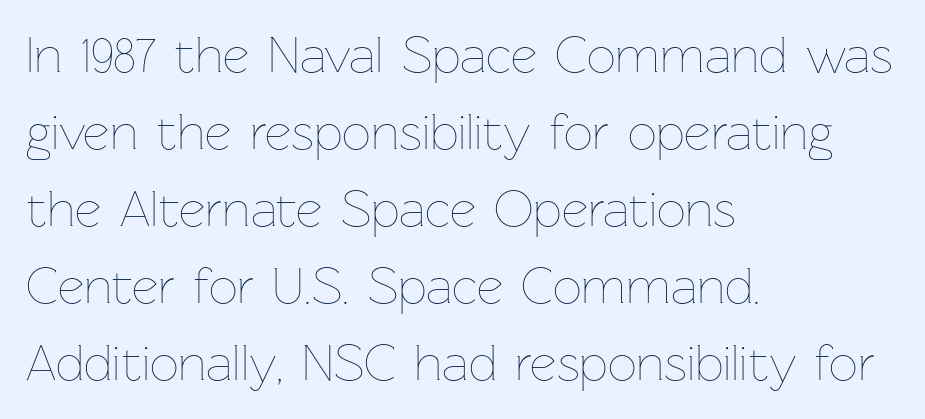
The image shows 51 px thin type, upright; set left-aligned, normal line spacing (1.51x), normal letter spacing, not underlined; low stroke contrast and a medium x-height.
